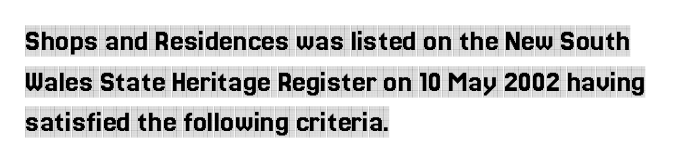
The image shows 31 px condensed serif type, upright; set left-aligned, normal line spacing (1.31x), normal letter spacing, not underlined; a large x-height.
